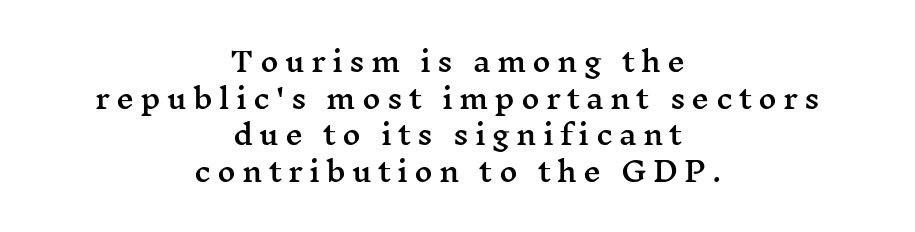
The face used here is proportionally spaced, like ordinary book or web type. Loose tracking; the words dissolve into strings of separated letters. Reading down the column, the eye jumps a familiar distance to each next line. This is roman type, the default non-slanted kind. The setting favours the middle, as headings and verse often do.
